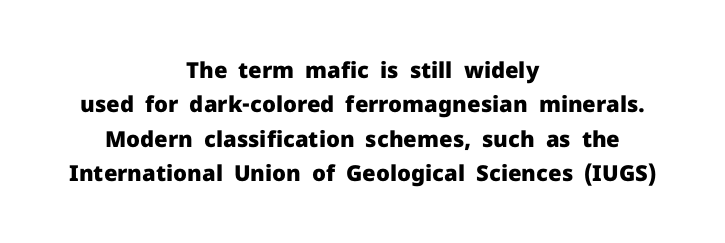
Q: Is the text bold? A: Yes.
Q: Is the text italic (slanted)? A: No, it is upright.
Q: Is the text underlined? A: No.
Q: How is the paragraph aligned? A: Centered.
Q: Is the spacing between letters normal or unusually wide? A: Normal.
Q: Is the spacing between lines tight, normal or loose? A: Normal.
